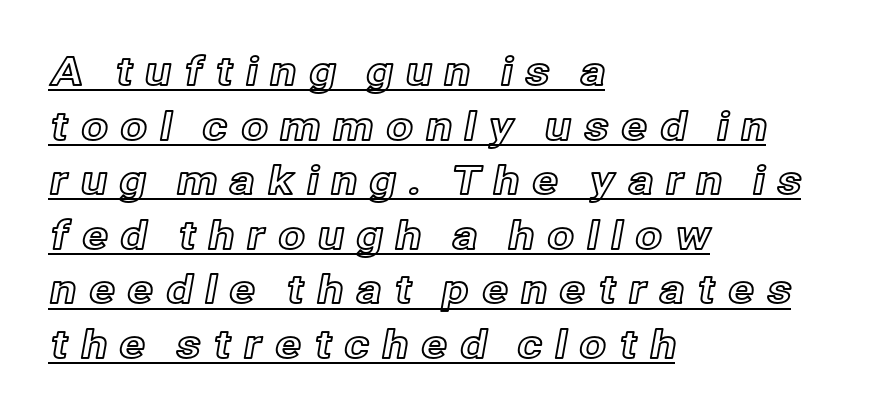
Q: Is the text italic (slanted)? A: Yes.
Q: Is the text underlined? A: Yes.
Q: How is the paragraph aligned? A: Left-aligned.
Q: Is the spacing between letters normal or unusually wide? A: Unusually wide.
Q: Is the spacing between lines tight, normal or loose? A: Normal.
Q: Width (condensed, normal, or wide)? A: Normal.
Q: x-height? A: Medium.
Q: Monospaced? A: No.
